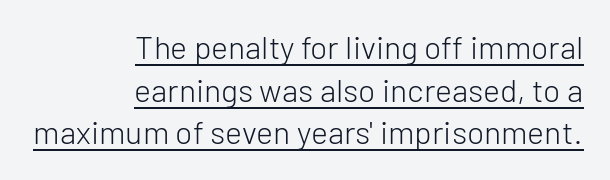
The image shows 32 px light sans-serif type, upright; set right-aligned, normal line spacing (1.33x), normal letter spacing, underlined; low stroke contrast and a medium x-height.
